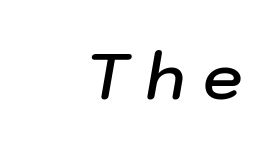
Q: Is the text bold? A: Semi-bold.
Q: Is the text italic (slanted)? A: Yes, it leans right by about 10 degrees.
Q: Is the text underlined? A: No.
Q: Is the spacing between letters normal or unusually wide? A: Unusually wide.
Q: Width (condensed, normal, or wide)? A: Normal.
Q: Stroke contrast? A: Low.
Q: x-height? A: Medium.
Q: Monospaced? A: No.
